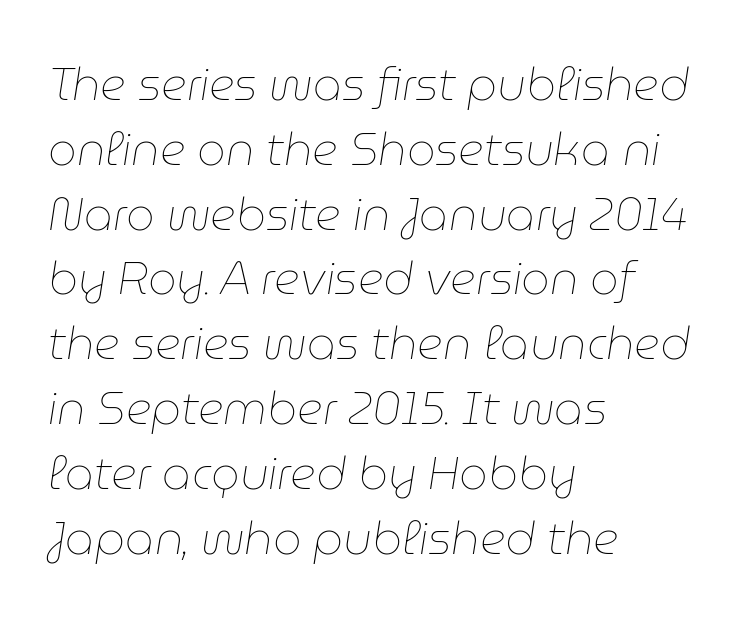
The letters are slanted; this is an italic face. Underline: absent. The rendering uses natural spacing where letterforms have individual widths. Compared with typical paragraphs, the rows here are spaced about the same. Alignment: flush left. A quiet, ordinary-to-light weight characterises the typeface.
